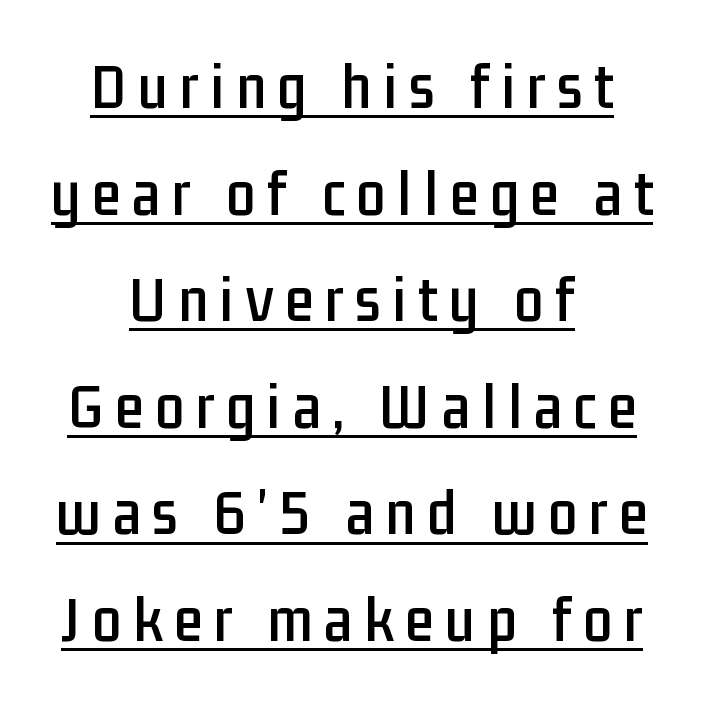
{"serif": "no", "italic": "no", "width": "condensed", "stroke_contrast": "low", "x_height": "medium", "monospaced": "no", "underline": "yes", "align": "center", "line_spacing": "normal", "line_spacing_ratio": 1.64, "glyph_px": 65}
